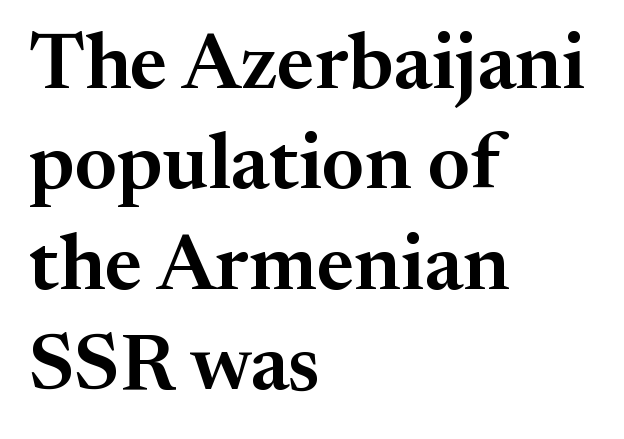
Q: Is the text italic (slanted)? A: No, it is upright.
Q: Is the typeface a serif or a sans-serif typeface? A: Serif.
Q: Is the text underlined? A: No.
Q: How is the paragraph aligned? A: Left-aligned.
Q: Is the spacing between letters normal or unusually wide? A: Normal.
Q: Is the spacing between lines tight, normal or loose? A: Normal.
Q: Width (condensed, normal, or wide)? A: Normal.
Q: Stroke contrast? A: Medium.
Q: x-height? A: Medium.
Q: Monospaced? A: No.
